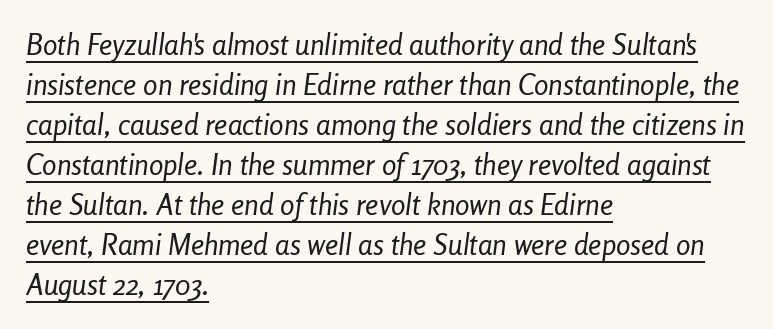
{"italic": "yes", "lean": "right", "slant_degrees": 8, "bold": "no", "weight": "regular", "width": "condensed", "stroke_contrast": "low", "x_height": "medium", "monospaced": "no", "underline": "yes", "align": "left", "line_spacing": "normal", "line_spacing_ratio": 1.38, "letter_spacing": "normal", "letter_spacing_em": 0.0, "glyph_px": 29}
